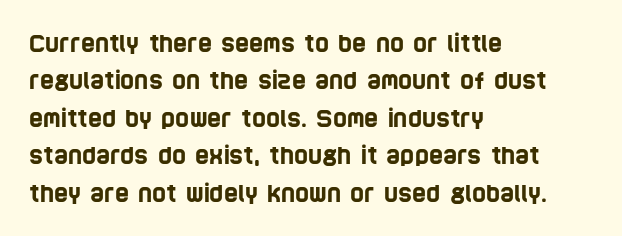
Has an underline been added? It has not. Vertical spacing — default. The lines are quadded left. No extra tracking has been applied to these lines.
